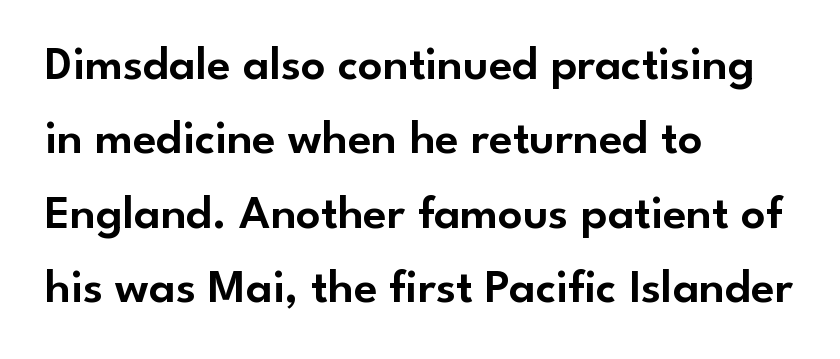
The image shows 48 px sans-serif type, upright; set left-aligned, normal line spacing (1.55x), normal letter spacing, not underlined; low stroke contrast and a small x-height.
